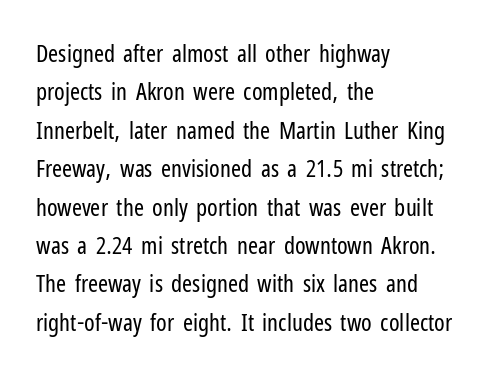
Plain, unruled lines of type. No heavy texture on the line: the type isn't bold. Look at the tracking — it's just the regular setting, nothing added. The axis of the letterforms is exactly vertical. The rows are spaced the way most documents space them.
